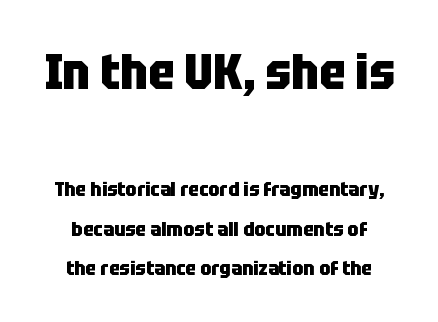
{"serif": "no", "italic": "no", "bold": "yes", "weight": "heavy", "width": "condensed", "stroke_contrast": "low", "x_height": "large", "monospaced": "no", "underline": "no", "line_spacing": "loose", "line_spacing_ratio": 1.98, "letter_spacing": "normal", "letter_spacing_em": 0.0, "larger_block": "first", "size_ratio": 2.45, "glyph_px": 49}
